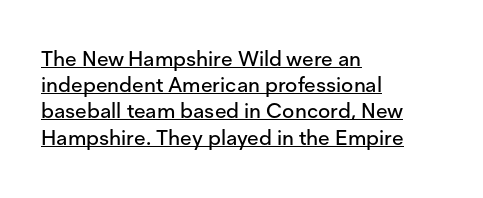
{"italic": "no", "underline": "yes", "align": "left", "line_spacing": "normal", "line_spacing_ratio": 1.25, "letter_spacing": "normal", "letter_spacing_em": 0.0, "glyph_px": 21}
